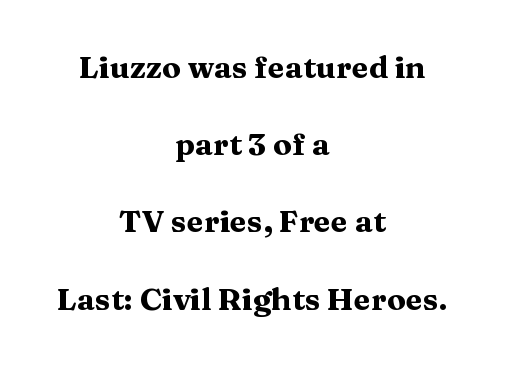
The tracking reads as untouched default to a designer's eye. In CSS terms this would be text-align: center. What kind of face is this? One with serifs. The passage shown is typed in a proportional face where columns would drift.
